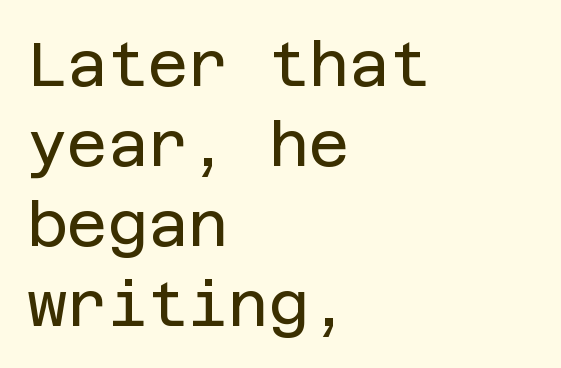
{"serif": "no", "italic": "no", "bold": "no", "weight": "regular", "width": "normal", "stroke_contrast": "low", "x_height": "large", "underline": "no", "align": "left", "line_spacing": "normal", "line_spacing_ratio": 1.29, "letter_spacing": "normal", "letter_spacing_em": 0.0, "glyph_px": 62}
